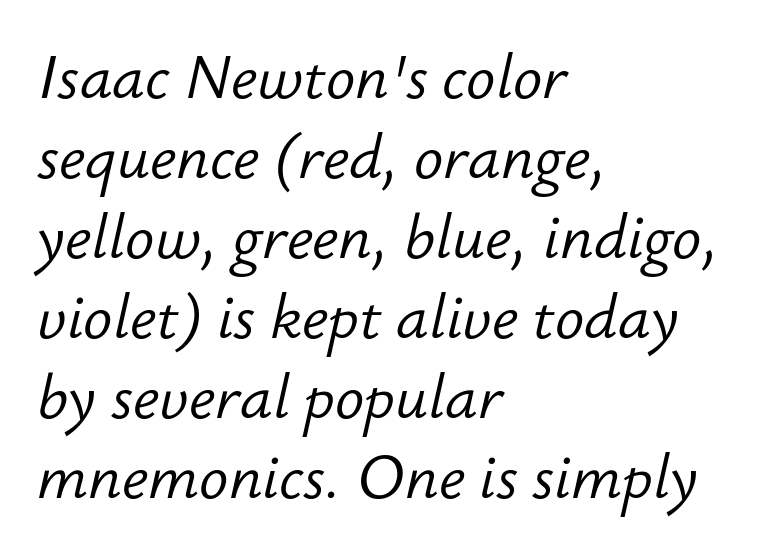
Successive baselines arrive at the customary interval. Does the copy run flush right? No — it runs flush left. An italicized treatment has been applied to the whole sample. Varying glyph widths throughout — classic text-font behaviour. Stroke mass is kept to a normal reading level or below. Quick note: underline off.
